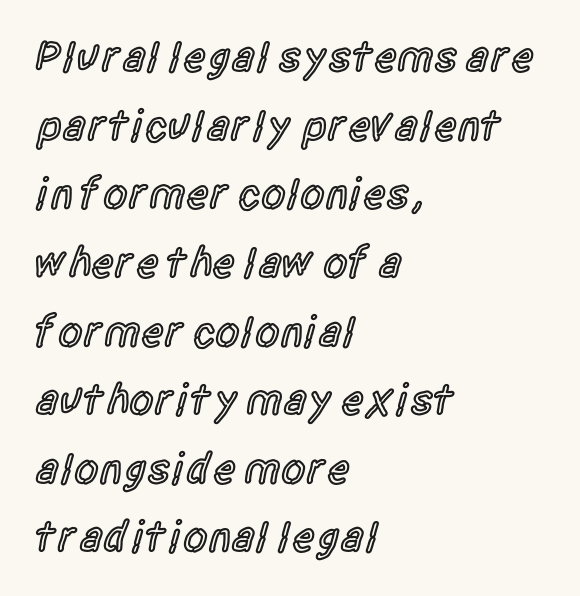
{"serif": "no", "bold": "semi", "weight": "semibold", "width": "condensed", "x_height": "large", "monospaced": "no", "underline": "no", "align": "left", "line_spacing": "normal", "line_spacing_ratio": 1.56, "letter_spacing": "normal", "letter_spacing_em": 0.0, "glyph_px": 44}
